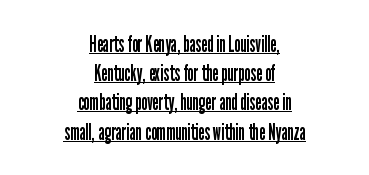
Successive baselines arrive at the customary interval. This sample is center-justified, so both line endings float freely. Students, observe the line beneath the letters — that is underlining. Italic? Not at all — the glyphs are vertical. Letter spacing: default.
